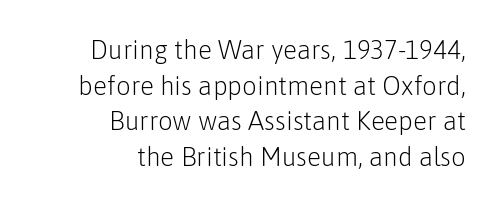
Anything drawn beneath the words? Only blank space. What stands out about the letter spacing? Nothing — it is the standard amount. The space between consecutive lines is moderate. The type sits square on the baseline with zero lean. Layout note: lines flush right. Letters have the restrained weight of plain body copy at most.
